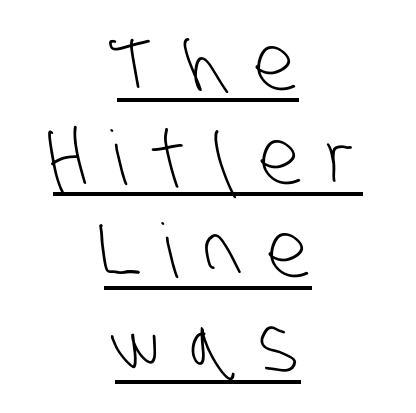
If you folded the block vertically in half, each line would mirror itself in length. Summary of vertical rhythm: regular, with standard interline spacing. The typesetting does not lean heavy: it is not bold. These lines are rendered in a variable-pitch font.
